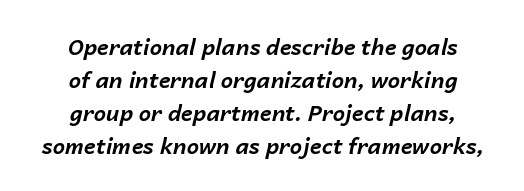
Q: Is the text bold? A: Yes.
Q: Is the text italic (slanted)? A: Yes, it leans right by about 14 degrees.
Q: Is the text underlined? A: No.
Q: How is the paragraph aligned? A: Centered.
Q: Is the spacing between letters normal or unusually wide? A: Normal.
Q: Is the spacing between lines tight, normal or loose? A: Normal.
